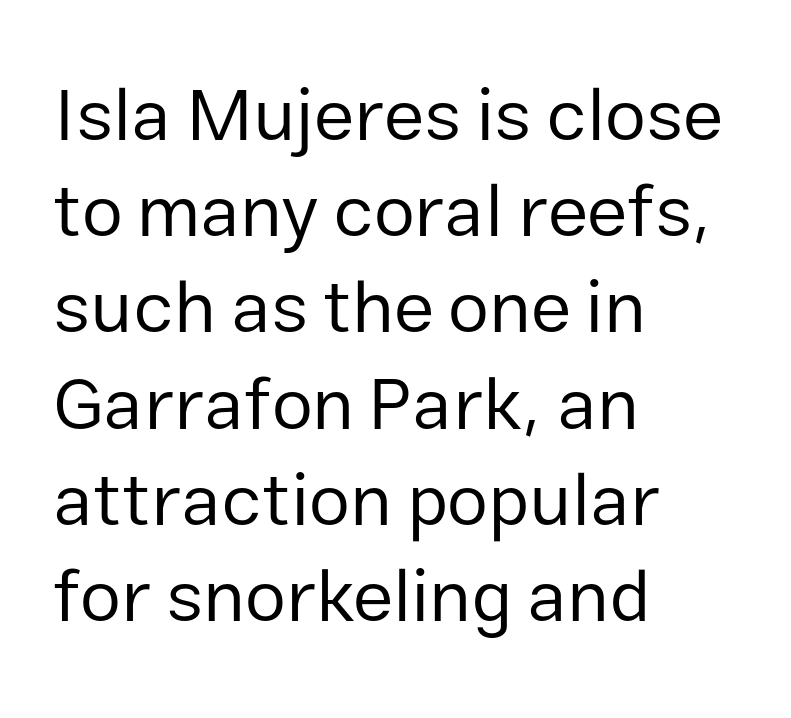
The passage shown is typed in a proportional face where columns would drift. Letter spacing: default. Does the copy run flush right? No — it runs flush left. On a weight scale, this lands at 450 or below. Characters remain perfectly vertical along every line. Leading matches the norm, producing a regular column.
